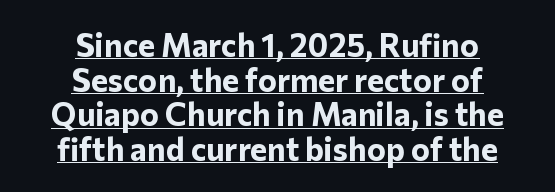
Q: Is the text bold? A: Yes.
Q: Is the text italic (slanted)? A: No, it is upright.
Q: Is the typeface a serif or a sans-serif typeface? A: Sans-serif.
Q: Is the text underlined? A: Yes.
Q: How is the paragraph aligned? A: Centered.
Q: Is the spacing between letters normal or unusually wide? A: Normal.
Q: Is the spacing between lines tight, normal or loose? A: Tight.
Q: Width (condensed, normal, or wide)? A: Normal.
Q: Stroke contrast? A: Low.
Q: x-height? A: Medium.
Q: Monospaced? A: No.
